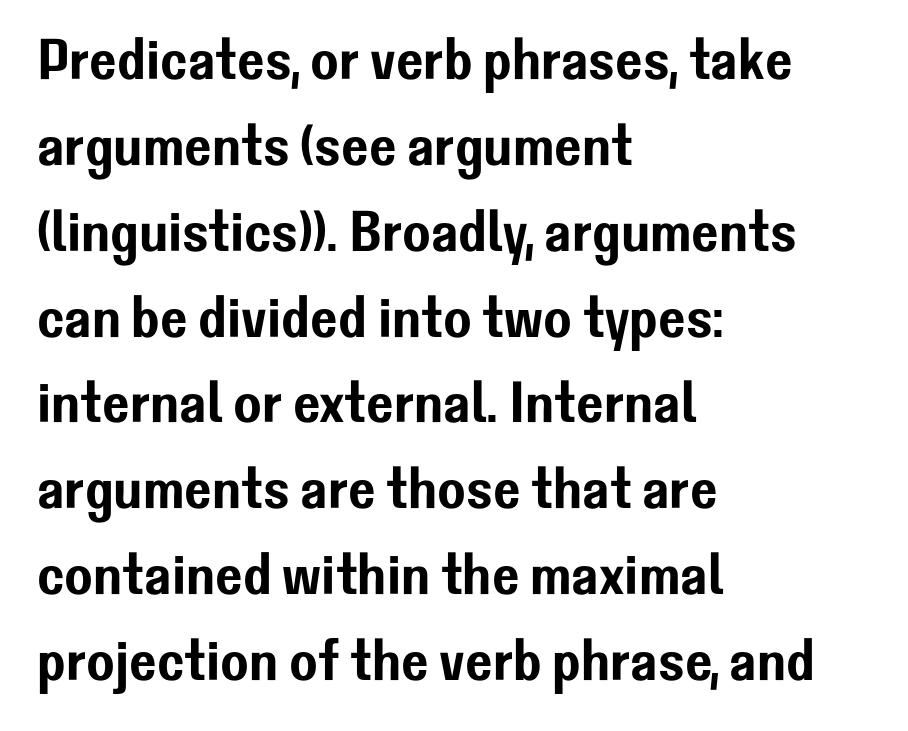
{"serif": "no", "italic": "no", "width": "normal", "stroke_contrast": "low", "x_height": "medium", "monospaced": "no", "underline": "no", "align": "left", "line_spacing": "normal", "line_spacing_ratio": 1.48, "letter_spacing": "normal", "letter_spacing_em": 0.0, "glyph_px": 58}
